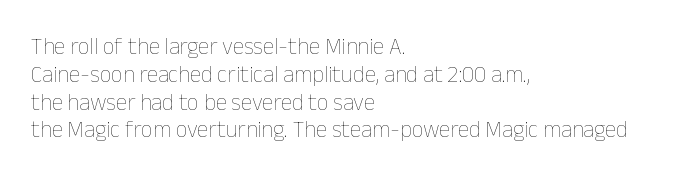
Italic: no, the glyphs are upright roman. Typeset ragged right — the left edge is the straight one. The gaps between neighbouring characters are ordinary and unremarkable. No letter is thick-stroked: the sample isn't bold. Lines of text with bare space underneath.
